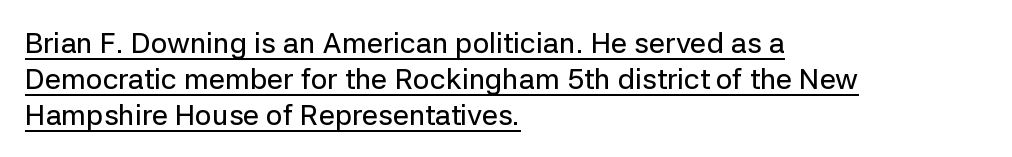
Q: Is the text italic (slanted)? A: No, it is upright.
Q: Is the typeface a serif or a sans-serif typeface? A: Sans-serif.
Q: Is the text underlined? A: Yes.
Q: How is the paragraph aligned? A: Left-aligned.
Q: Is the spacing between letters normal or unusually wide? A: Normal.
Q: Width (condensed, normal, or wide)? A: Normal.
Q: Stroke contrast? A: Low.
Q: x-height? A: Medium.
Q: Monospaced? A: No.
